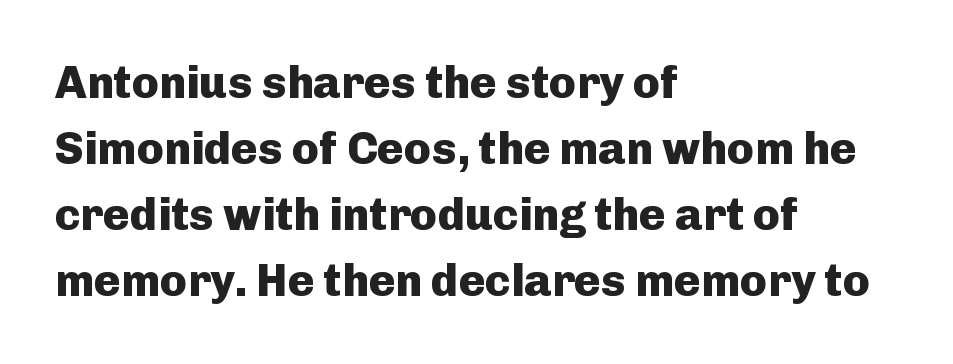
Q: Is the text bold? A: Yes.
Q: Is the text italic (slanted)? A: No, it is upright.
Q: Is the typeface a serif or a sans-serif typeface? A: Sans-serif.
Q: Is the text underlined? A: No.
Q: How is the paragraph aligned? A: Left-aligned.
Q: Is the spacing between letters normal or unusually wide? A: Normal.
Q: Is the spacing between lines tight, normal or loose? A: Normal.
Q: Width (condensed, normal, or wide)? A: Normal.
Q: Stroke contrast? A: Low.
Q: x-height? A: Medium.
Q: Monospaced? A: No.
